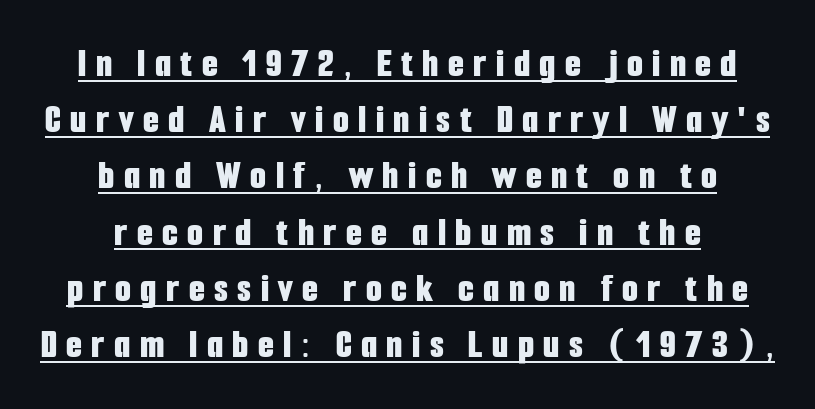
Q: Is the text bold? A: Yes.
Q: Is the text italic (slanted)? A: No, it is upright.
Q: Is the typeface a serif or a sans-serif typeface? A: Sans-serif.
Q: Is the text underlined? A: Yes.
Q: How is the paragraph aligned? A: Centered.
Q: Is the spacing between letters normal or unusually wide? A: Unusually wide.
Q: Is the spacing between lines tight, normal or loose? A: Normal.
Q: Width (condensed, normal, or wide)? A: Condensed.
Q: Stroke contrast? A: Low.
Q: x-height? A: Medium.
Q: Monospaced? A: No.
